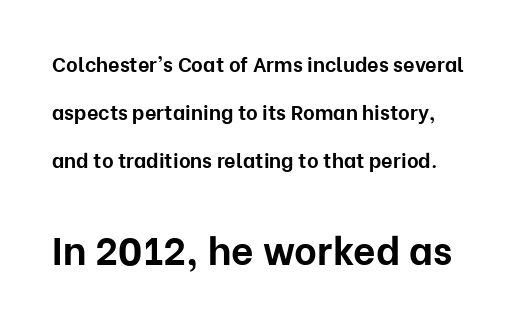
{"serif": "no", "italic": "no", "bold": "yes", "weight": "bold", "width": "normal", "stroke_contrast": "low", "x_height": "medium", "monospaced": "no", "underline": "no", "line_spacing": "loose", "line_spacing_ratio": 2.4, "letter_spacing": "normal", "letter_spacing_em": 0.0, "larger_block": "second", "size_ratio": 1.95, "glyph_px": 39}
